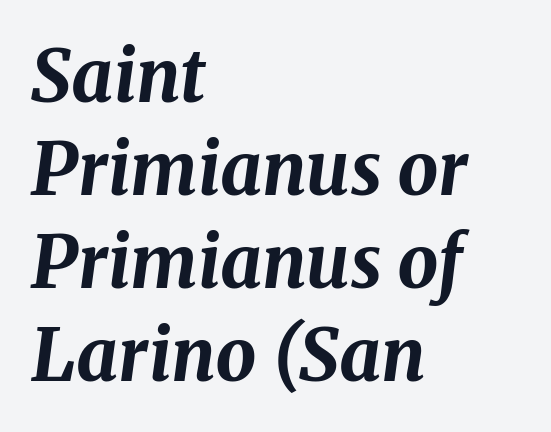
{"italic": "yes", "lean": "right", "slant_degrees": 8, "bold": "yes", "weight": "bold", "width": "normal", "stroke_contrast": "medium", "x_height": "medium", "monospaced": "no", "underline": "no", "align": "left", "line_spacing": "normal", "line_spacing_ratio": 1.29, "letter_spacing": "normal", "letter_spacing_em": 0.0, "glyph_px": 72}
